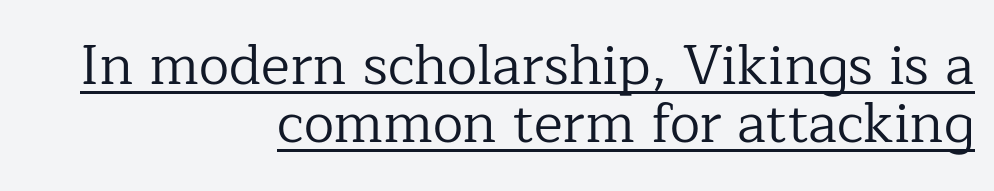
The image shows 55 px regular-weight serif type, upright; set right-aligned, tight line spacing (1.06x), normal letter spacing, underlined; low stroke contrast and a medium x-height.
